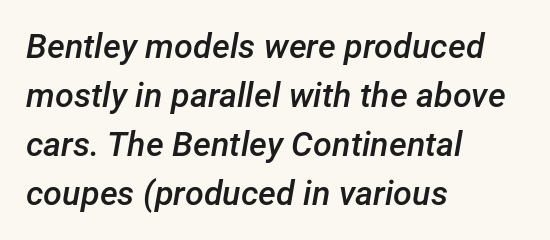
Q: Is the text bold? A: Semi-bold.
Q: Is the text italic (slanted)? A: Yes, it leans right by about 12 degrees.
Q: Is the text underlined? A: No.
Q: How is the paragraph aligned? A: Left-aligned.
Q: Is the spacing between letters normal or unusually wide? A: Normal.
Q: Is the spacing between lines tight, normal or loose? A: Normal.
Q: Width (condensed, normal, or wide)? A: Normal.
Q: Stroke contrast? A: Low.
Q: x-height? A: Medium.
Q: Monospaced? A: No.
